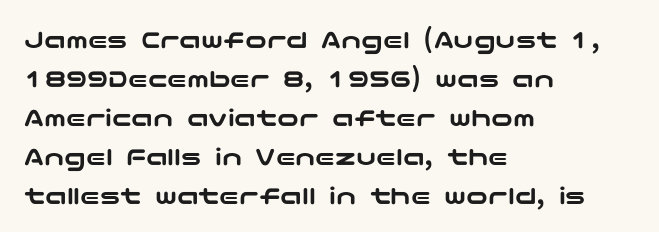
The image shows 27 px text type, upright; set left-aligned, normal line spacing (1.44x), normal letter spacing, not underlined.
